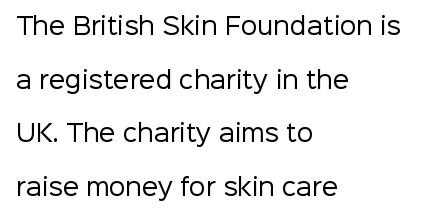
{"italic": "no", "bold": "no", "underline": "no", "align": "left", "line_spacing": "loose", "line_spacing_ratio": 2.33, "letter_spacing": "normal", "letter_spacing_em": 0.0, "glyph_px": 23}
